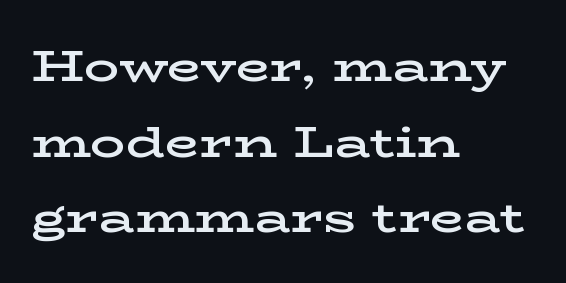
Letter spacing: default. Is there any slant? The stems are plumb. Reading down the block, your eye returns to a fixed left position each line. Underline: absent. Note: serifs present on the glyphs.
